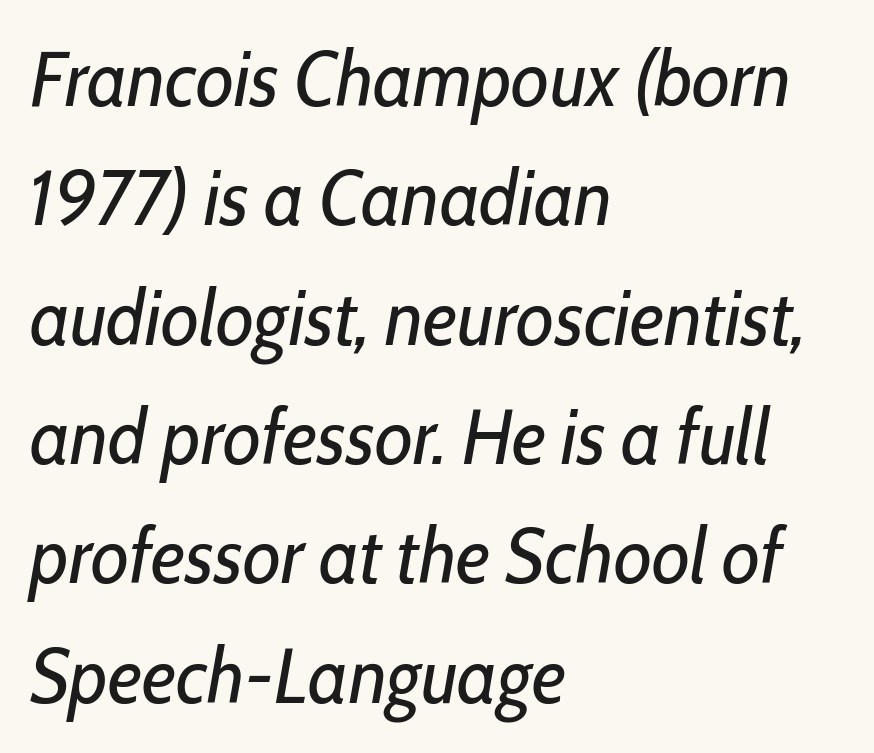
{"italic": "yes", "lean": "right", "slant_degrees": 10, "bold": "no", "weight": "regular", "width": "condensed", "stroke_contrast": "low", "x_height": "medium", "monospaced": "no", "underline": "no", "align": "left", "line_spacing": "normal", "line_spacing_ratio": 1.53, "letter_spacing": "normal", "letter_spacing_em": 0.0, "glyph_px": 78}
